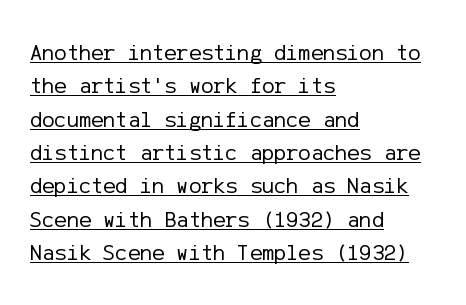
{"italic": "no", "bold": "no", "underline": "yes", "align": "left", "line_spacing": "normal", "line_spacing_ratio": 1.45, "letter_spacing": "normal", "letter_spacing_em": 0.0, "glyph_px": 23}
